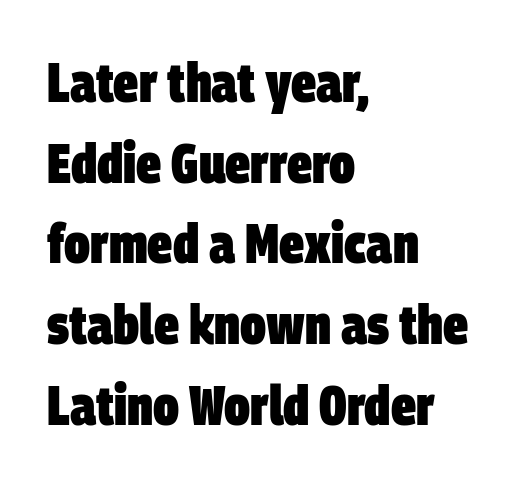
{"serif": "no", "bold": "yes", "weight": "heavy", "width": "condensed", "stroke_contrast": "low", "x_height": "large", "monospaced": "no", "underline": "no", "align": "left", "line_spacing": "normal", "line_spacing_ratio": 1.44, "letter_spacing": "normal", "letter_spacing_em": 0.0, "glyph_px": 56}
